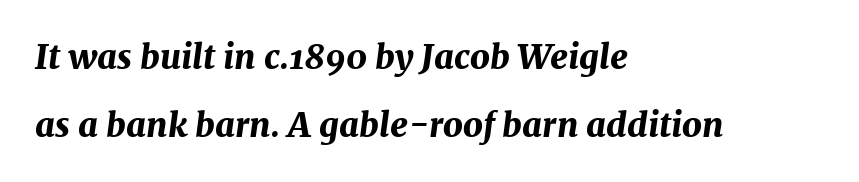
{"italic": "yes", "lean": "right", "slant_degrees": 7, "bold": "yes", "weight": "bold", "width": "normal", "stroke_contrast": "medium", "x_height": "medium", "monospaced": "no", "underline": "no", "align": "left", "line_spacing": "loose", "line_spacing_ratio": 1.99, "letter_spacing": "normal", "letter_spacing_em": 0.0, "glyph_px": 34}
